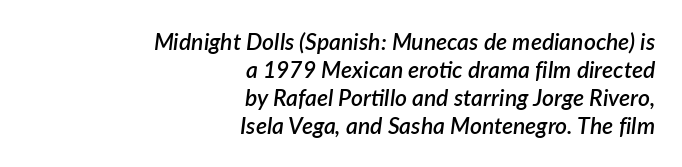
The image shows 23 px text type, italic (leaning right); set right-aligned, line spacing 1.22x, normal letter spacing, not underlined.
